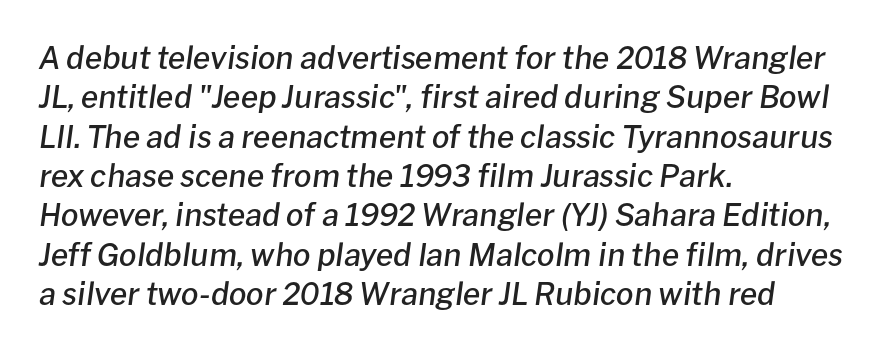
The image shows 31 px semibold type, italic (leaning right); set left-aligned, normal line spacing (1.27x), normal letter spacing, not underlined; low stroke contrast and a medium x-height.
